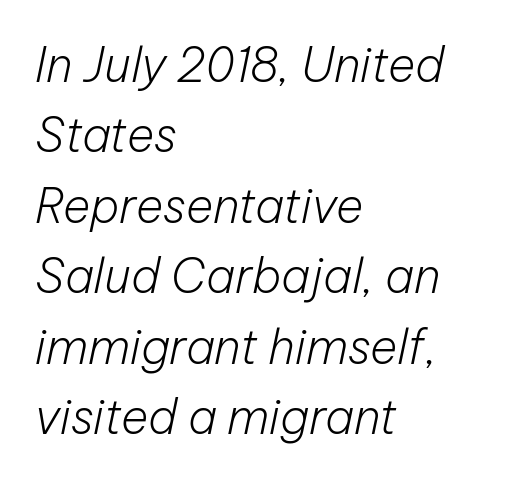
Q: Is the text bold? A: No.
Q: Is the text italic (slanted)? A: Yes, it leans right by about 12 degrees.
Q: Is the text underlined? A: No.
Q: How is the paragraph aligned? A: Left-aligned.
Q: Is the spacing between letters normal or unusually wide? A: Normal.
Q: Is the spacing between lines tight, normal or loose? A: Normal.
Q: Width (condensed, normal, or wide)? A: Normal.
Q: Stroke contrast? A: Low.
Q: x-height? A: Medium.
Q: Monospaced? A: No.
